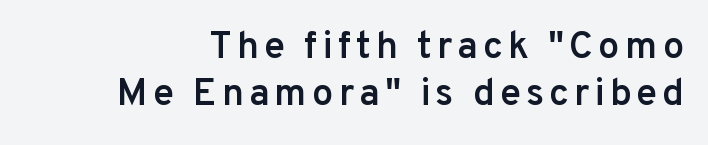
{"serif": "no", "italic": "no", "bold": "semi", "weight": "semibold", "width": "normal", "stroke_contrast": "low", "x_height": "medium", "monospaced": "no", "underline": "no", "line_spacing": "normal", "line_spacing_ratio": 1.25, "glyph_px": 38}
